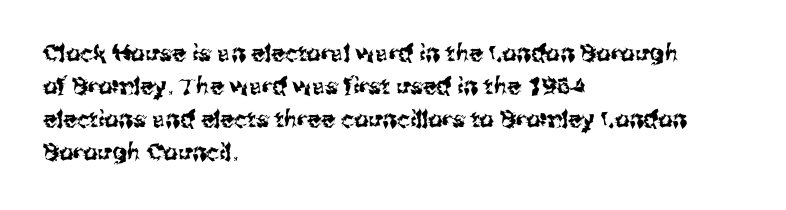
{"italic": "no", "underline": "no", "align": "left", "line_spacing": "normal", "line_spacing_ratio": 1.44, "letter_spacing": "normal", "letter_spacing_em": 0.0, "glyph_px": 23}
